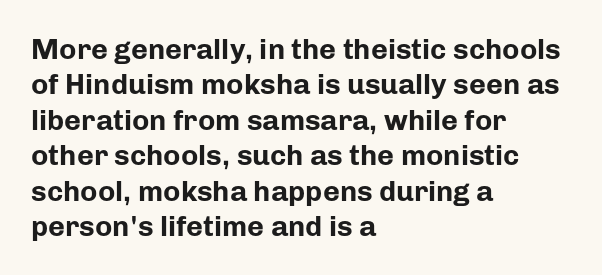
Q: Is the text bold? A: Yes.
Q: Is the text italic (slanted)? A: No, it is upright.
Q: Is the typeface a serif or a sans-serif typeface? A: Sans-serif.
Q: Is the text underlined? A: No.
Q: How is the paragraph aligned? A: Left-aligned.
Q: Is the spacing between letters normal or unusually wide? A: Normal.
Q: Width (condensed, normal, or wide)? A: Normal.
Q: Stroke contrast? A: Low.
Q: x-height? A: Medium.
Q: Monospaced? A: No.
